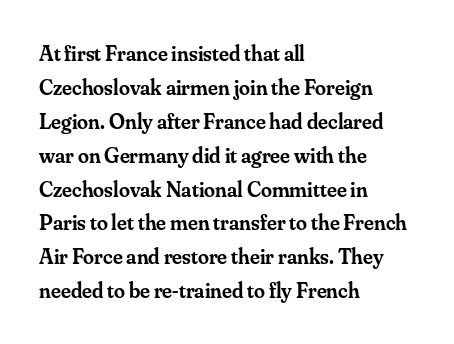
Notice how the stems are strictly vertical — no italics here. The passage shown has conventional tracking throughout. As a designer I'd log this as weight 600, semibold. Line beginnings align vertically; line endings do not.
